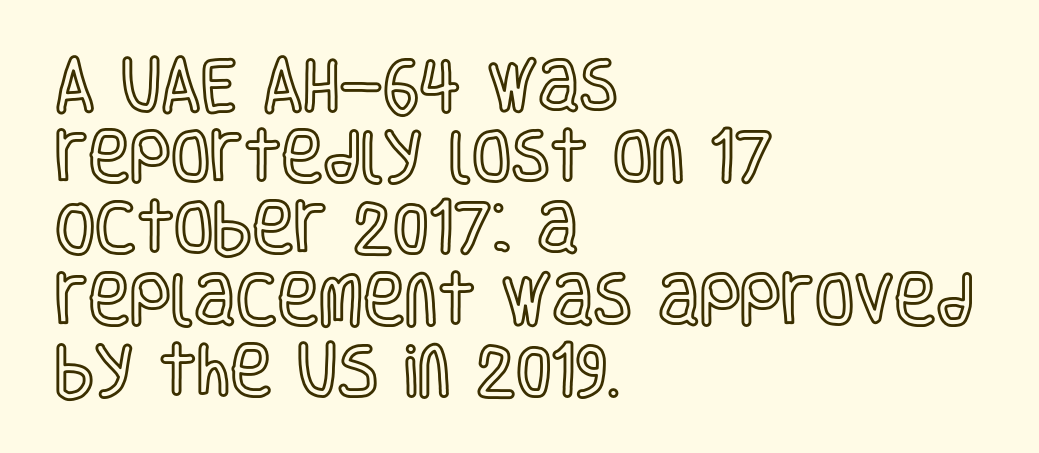
Character widths vary here, with narrow letters taking less room than wide ones. A clean baseline with only descenders dipping below it. The block of text has a typical density, with ordinary space between rows. The lettering holds an erect, upright posture throughout. Words appear dense and cohesive because spacing is normal.
